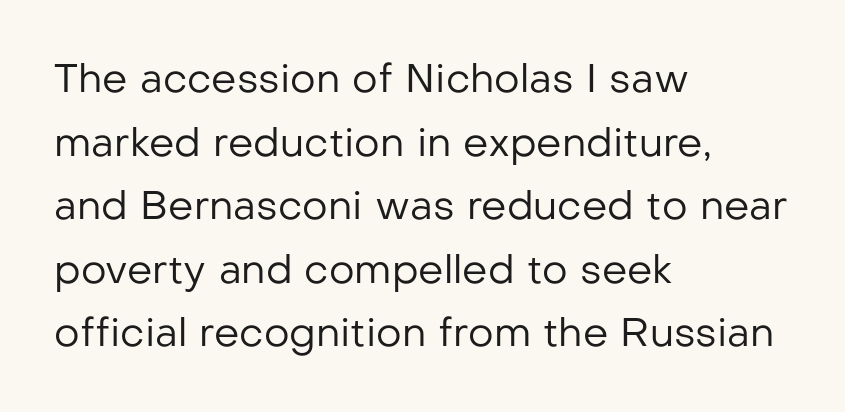
The setting favours the left margin, as ordinary paragraphs usually do. Descenders hang freely into open space. Between one letter and the next there's only the usual sliver of space. Do the letters lean? They stand straight. Stems here are at most as thick as an everyday book face.
